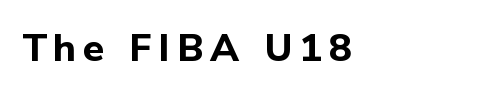
Q: Is the text bold? A: Yes.
Q: Is the text italic (slanted)? A: No, it is upright.
Q: Is the typeface a serif or a sans-serif typeface? A: Sans-serif.
Q: Is the text underlined? A: No.
Q: How is the paragraph aligned? A: Left-aligned.
Q: Width (condensed, normal, or wide)? A: Normal.
Q: Stroke contrast? A: Low.
Q: x-height? A: Medium.
Q: Monospaced? A: No.
